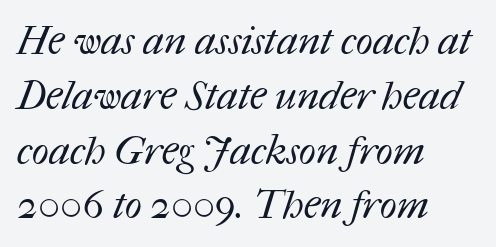
The image shows 40 px regular-weight type; set left-aligned, normal line spacing (1.37x), normal letter spacing, not underlined; medium stroke contrast and a medium x-height.
